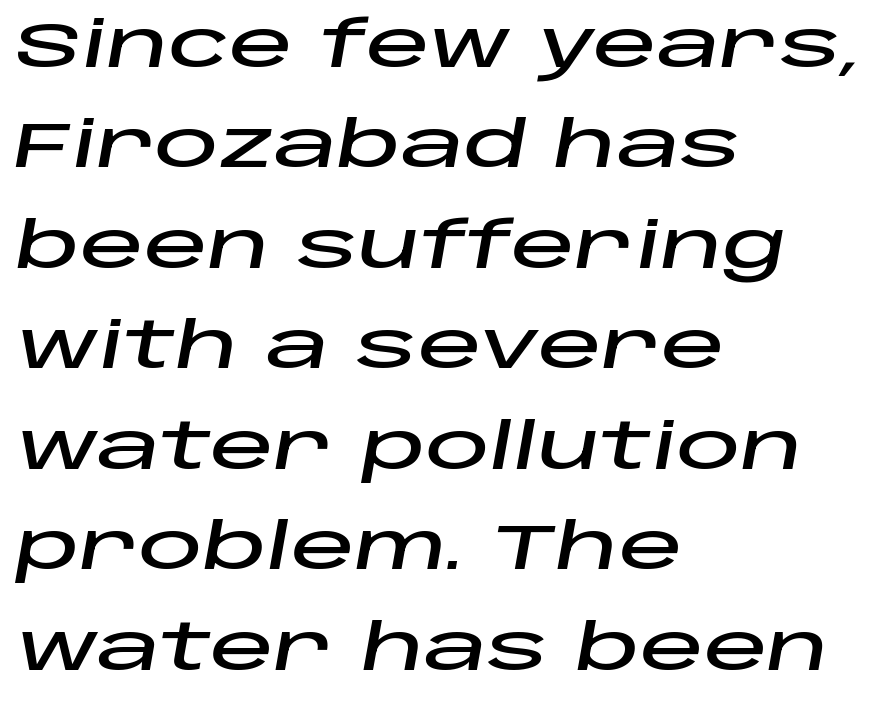
Q: Is the text italic (slanted)? A: Yes, it leans right by about 10 degrees.
Q: Is the text underlined? A: No.
Q: How is the paragraph aligned? A: Left-aligned.
Q: Is the spacing between letters normal or unusually wide? A: Normal.
Q: Is the spacing between lines tight, normal or loose? A: Normal.
Q: Width (condensed, normal, or wide)? A: Wide.
Q: Stroke contrast? A: Low.
Q: x-height? A: Large.
Q: Monospaced? A: No.
